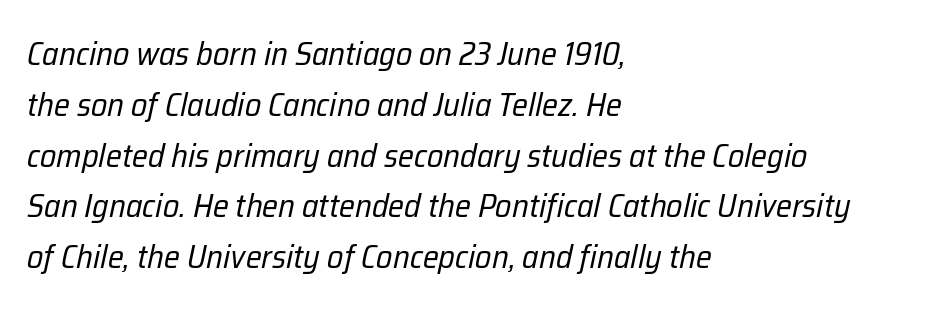
{"italic": "yes", "lean": "right", "slant_degrees": 12, "bold": "no", "weight": "regular", "width": "condensed", "stroke_contrast": "low", "x_height": "medium", "monospaced": "no", "underline": "no", "align": "left", "line_spacing": "normal", "line_spacing_ratio": 1.54, "letter_spacing": "normal", "letter_spacing_em": 0.0, "glyph_px": 33}
